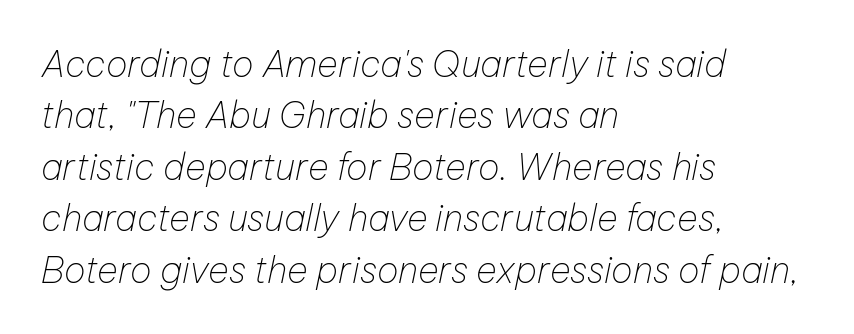
{"italic": "yes", "lean": "right", "slant_degrees": 12, "bold": "no", "weight": "thin", "width": "normal", "stroke_contrast": "low", "x_height": "medium", "monospaced": "no", "underline": "no", "align": "left", "line_spacing": "normal", "line_spacing_ratio": 1.43, "letter_spacing": "normal", "letter_spacing_em": 0.0, "glyph_px": 36}
